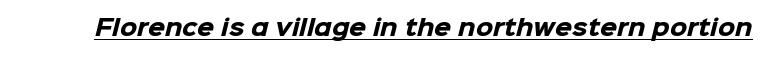
What decoration does the sample have? An underline. The line texture is even and compact thanks to regular tracking. Set as a true bold cut, around the 700 mark.
